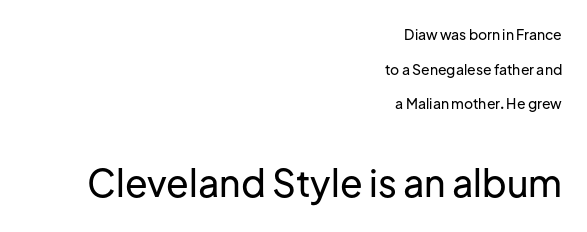
Q: Is the text italic (slanted)? A: No, it is upright.
Q: Is the typeface a serif or a sans-serif typeface? A: Sans-serif.
Q: Is the text underlined? A: No.
Q: How is the paragraph aligned? A: Right-aligned.
Q: Is the spacing between letters normal or unusually wide? A: Normal.
Q: Is the spacing between lines tight, normal or loose? A: Loose.
Q: Which block of text is set in a larger size, the first (top) or the second (bottom)? A: The second (bottom) one.
Q: Width (condensed, normal, or wide)? A: Normal.
Q: Stroke contrast? A: Low.
Q: x-height? A: Medium.
Q: Monospaced? A: No.
